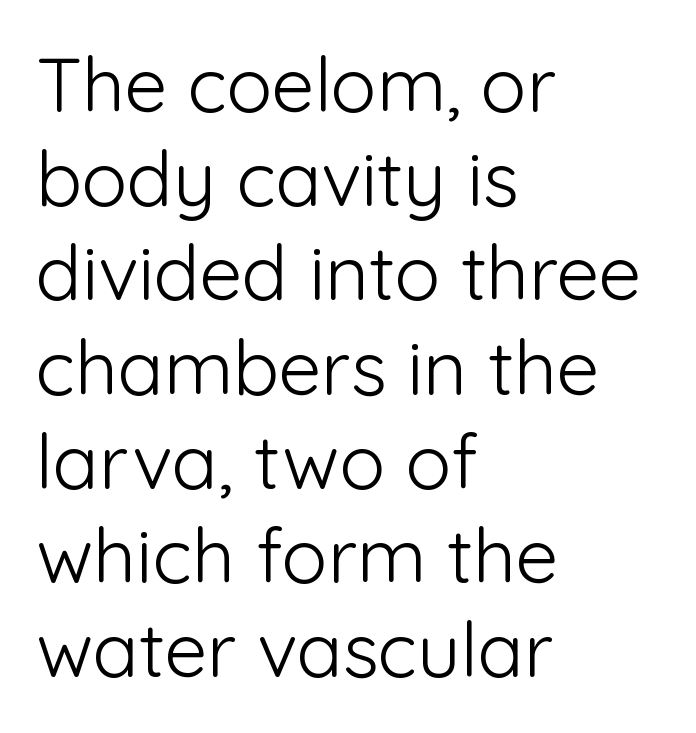
Q: Is the text bold? A: No.
Q: Is the text italic (slanted)? A: No, it is upright.
Q: Is the typeface a serif or a sans-serif typeface? A: Sans-serif.
Q: Is the text underlined? A: No.
Q: How is the paragraph aligned? A: Left-aligned.
Q: Is the spacing between letters normal or unusually wide? A: Normal.
Q: Width (condensed, normal, or wide)? A: Normal.
Q: Stroke contrast? A: Low.
Q: x-height? A: Medium.
Q: Monospaced? A: No.
